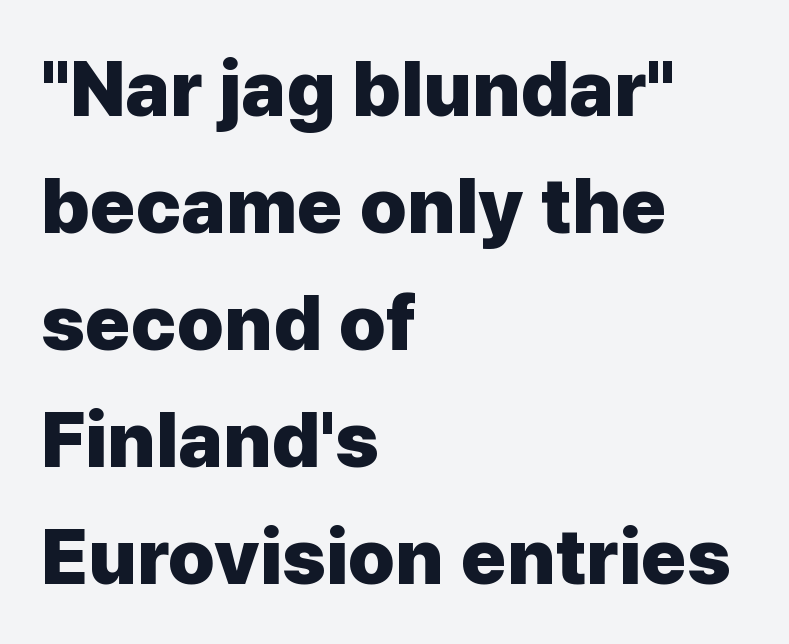
The image shows 78 px heavy sans-serif type, upright; set left-aligned, normal line spacing (1.5x), normal letter spacing, not underlined; low stroke contrast and a medium x-height.
